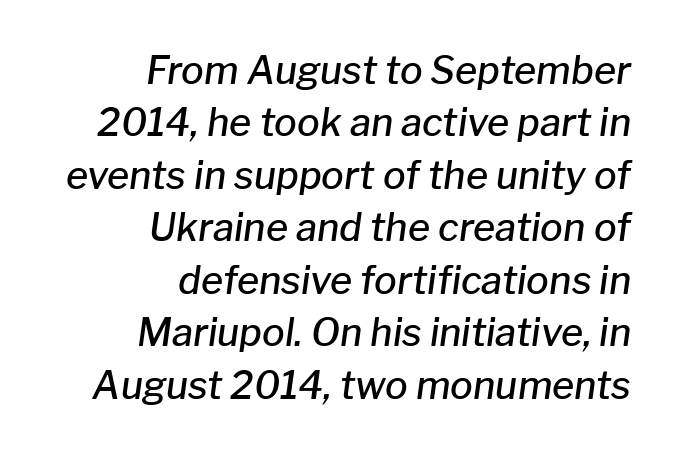
This sample is right-justified, so line beginnings fall wherever the words allow. The passage shown is typed in a proportional face where columns would drift. Underlining? Definitely not there. Look at the stroke-to-counter ratio: somewhat heavy, a semibold. Nobody touched the tracking dial on this one. Is there much room between lines? A standard amount, neither cramped nor airy.
